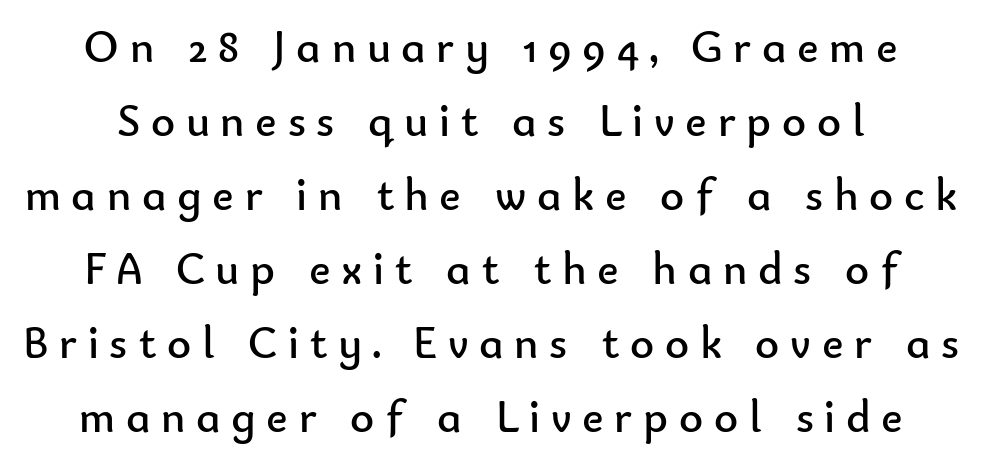
The image shows 46 px regular-weight sans-serif type, upright; set normal line spacing (1.61x), unusually wide letter spacing (+0.23 em), not underlined; low stroke contrast and a small x-height.
